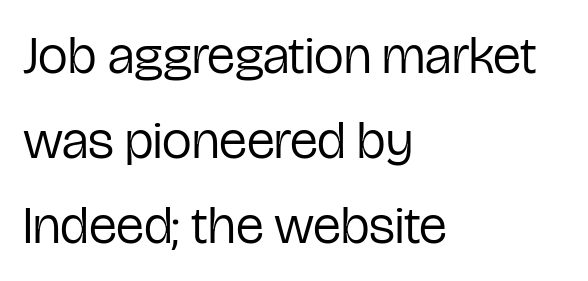
{"serif": "no", "italic": "no", "bold": "no", "weight": "regular", "width": "condensed", "stroke_contrast": "low", "x_height": "medium", "monospaced": "no", "underline": "no", "align": "left", "line_spacing": "normal", "line_spacing_ratio": 1.6, "letter_spacing": "normal", "letter_spacing_em": 0.0, "glyph_px": 53}
